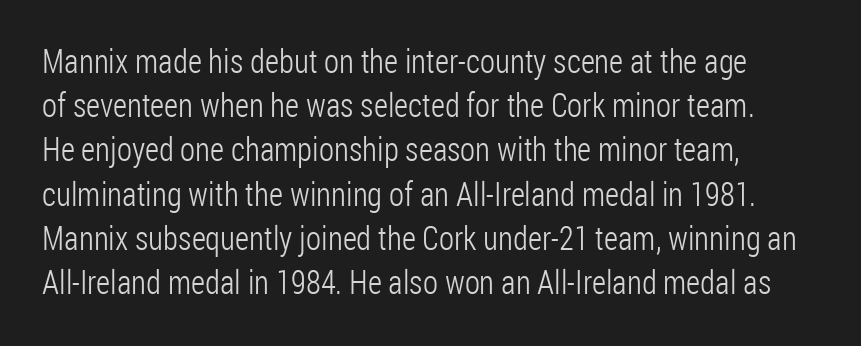
{"serif": "no", "italic": "no", "bold": "no", "weight": "light", "width": "condensed", "stroke_contrast": "low", "x_height": "medium", "monospaced": "no", "underline": "no", "align": "left", "line_spacing": "normal", "line_spacing_ratio": 1.34, "letter_spacing": "normal", "letter_spacing_em": 0.0, "glyph_px": 33}
